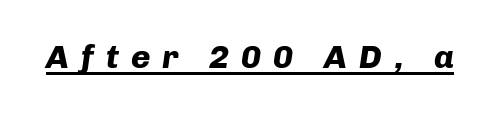
Q: Is the text bold? A: Yes.
Q: Is the text italic (slanted)? A: Yes, it leans right by about 8 degrees.
Q: Is the text underlined? A: Yes.
Q: Is the spacing between letters normal or unusually wide? A: Unusually wide.
Q: Width (condensed, normal, or wide)? A: Normal.
Q: Stroke contrast? A: Low.
Q: x-height? A: Medium.
Q: Monospaced? A: No.
